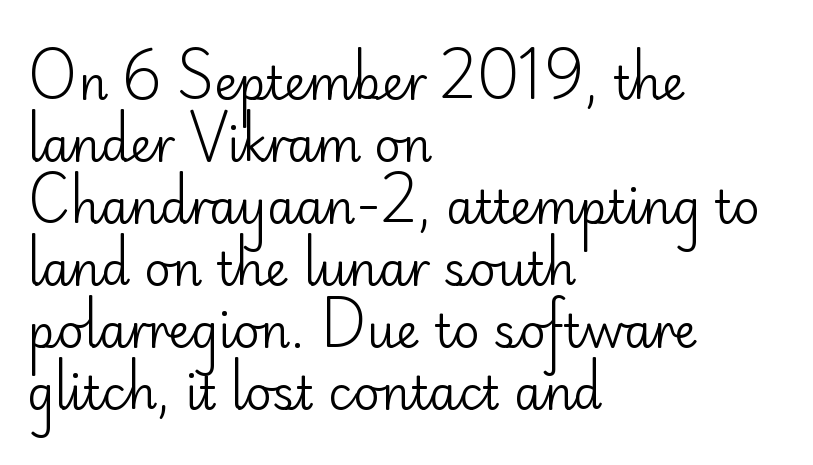
Q: Is the text bold? A: No.
Q: Is the text italic (slanted)? A: No, it is upright.
Q: Is the typeface a serif or a sans-serif typeface? A: Sans-serif.
Q: Is the text underlined? A: No.
Q: How is the paragraph aligned? A: Left-aligned.
Q: Is the spacing between letters normal or unusually wide? A: Normal.
Q: Is the spacing between lines tight, normal or loose? A: Normal.
Q: Width (condensed, normal, or wide)? A: Normal.
Q: Stroke contrast? A: Low.
Q: x-height? A: Small.
Q: Monospaced? A: No.
